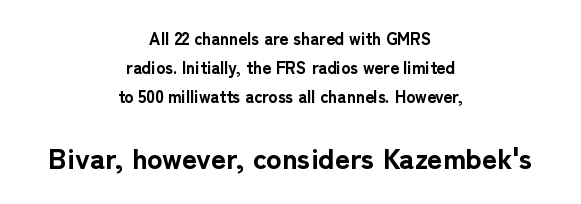
The image shows 29 px bold sans-serif type, upright; set centered, line spacing 1.71x, normal letter spacing, not underlined; the second (bottom) block is 1.71x larger; low stroke contrast and a medium x-height.
